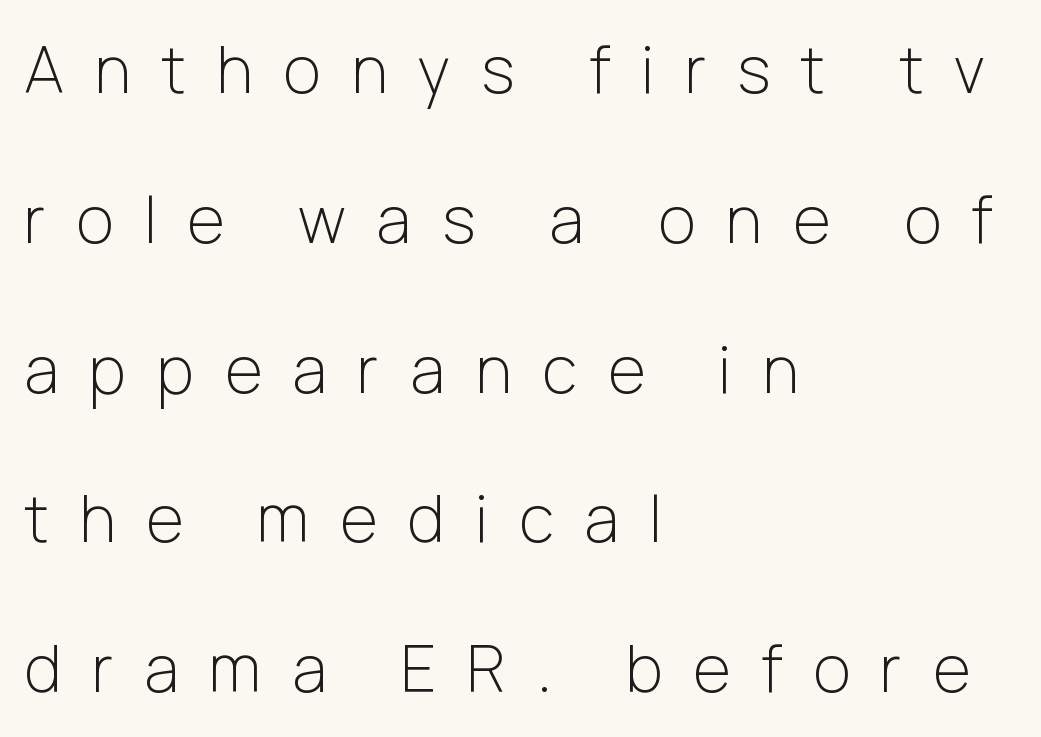
The image shows 64 px light sans-serif type, upright; set left-aligned, loose line spacing (2.34x), unusually wide letter spacing (+0.48 em), not underlined; low stroke contrast and a medium x-height.
